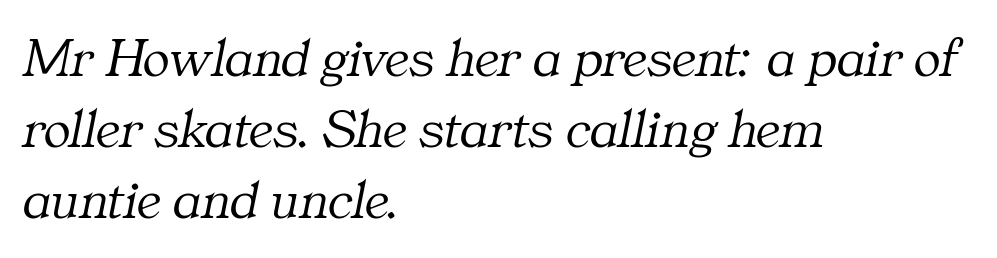
The passage shown is typed in a proportional face where columns would drift. Evenly set lines give the paragraph a standard silhouette. The typesetter chose a ragged-right arrangement here. The passage shown is not bold in any degree. Type style note: has serifs. The gap between lines stays unmarked.
